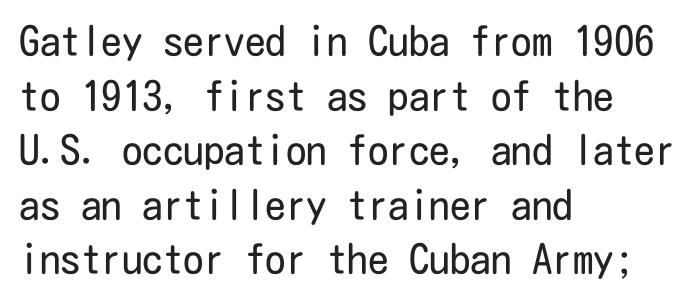
The passage shown is not bold in any degree. A bare baseline throughout the passage. The paragraph has a hard left edge and a soft right edge. This rendering employs a face without finishing strokes, i.e., a sans-serif. These lines sit exactly where default settings would place them.
